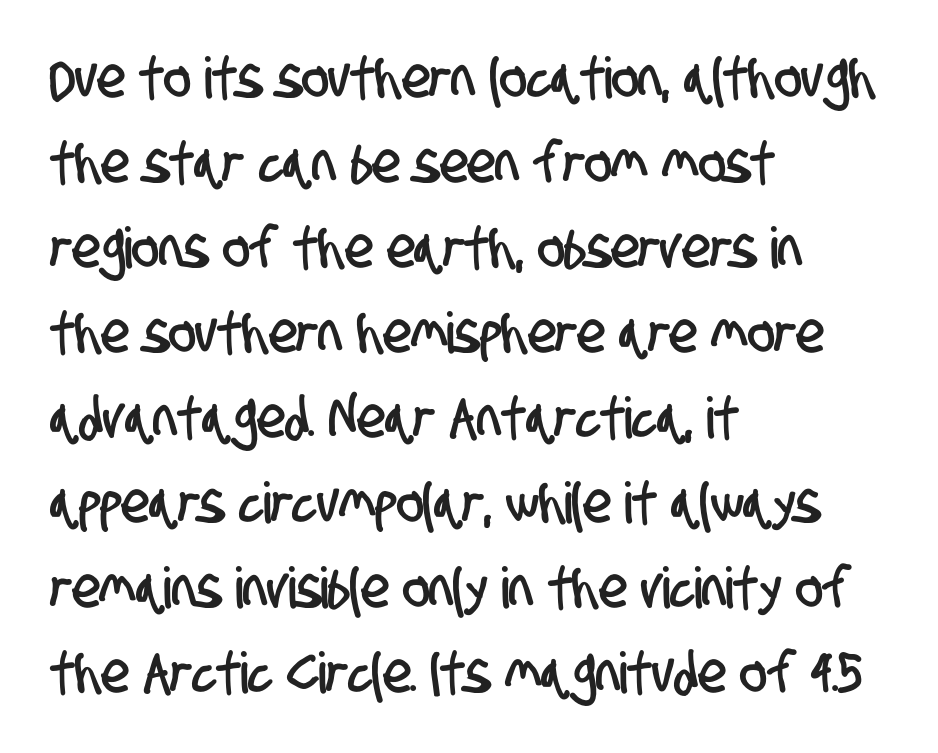
Which margin do the lines hug? The left one — the right edge is uneven. The face used here is proportionally spaced, like ordinary book or web type. Vertically, the passage feels balanced, rows spaced as you'd expect. These lines are composed in type without serifs. The type is set solid horizontally, with unmodified tracking. The string is rendered with underlining switched off.
